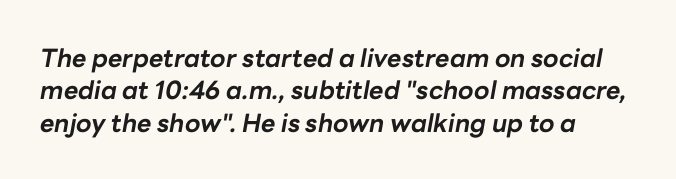
The image shows 25 px bold type, italic (leaning right); set left-aligned, normal line spacing (1.3x), normal letter spacing, not underlined.
